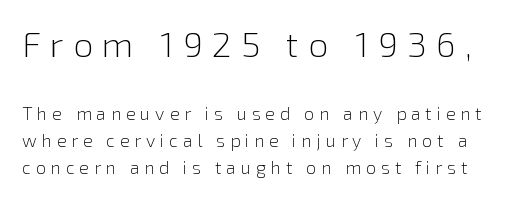
{"serif": "no", "italic": "no", "bold": "no", "weight": "light", "width": "normal", "x_height": "medium", "monospaced": "no", "underline": "no", "line_spacing": "normal", "line_spacing_ratio": 1.5, "letter_spacing": "wide", "letter_spacing_em": 0.27, "larger_block": "first", "size_ratio": 1.94, "glyph_px": 35}
